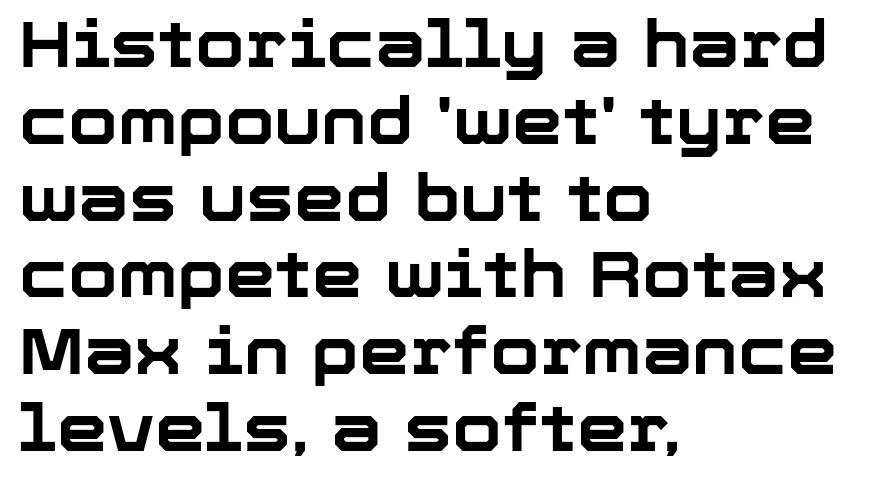
Q: Is the text bold? A: Yes.
Q: Is the text italic (slanted)? A: No, it is upright.
Q: Is the typeface a serif or a sans-serif typeface? A: Sans-serif.
Q: Is the text underlined? A: No.
Q: How is the paragraph aligned? A: Left-aligned.
Q: Is the spacing between letters normal or unusually wide? A: Normal.
Q: Width (condensed, normal, or wide)? A: Normal.
Q: Stroke contrast? A: Low.
Q: x-height? A: Medium.
Q: Monospaced? A: No.
